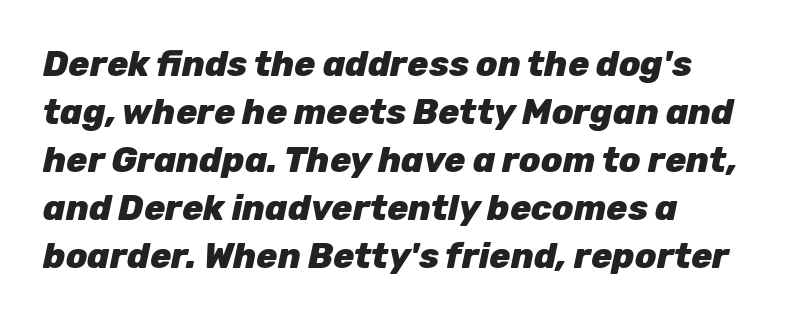
The image shows 35 px heavy type, italic (leaning right); set left-aligned, normal line spacing (1.37x), normal letter spacing, not underlined; low stroke contrast and a medium x-height.
